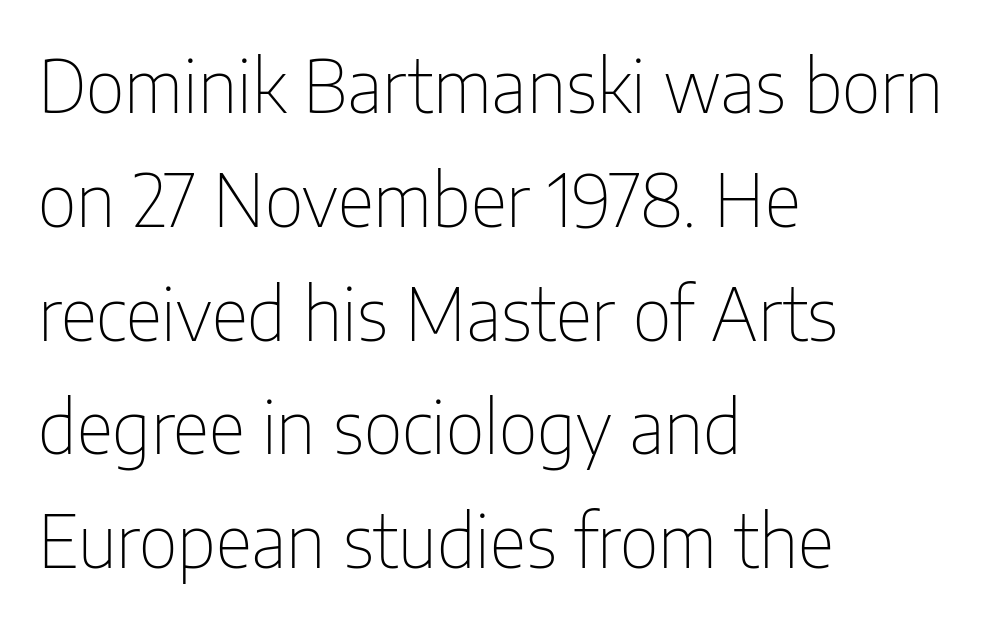
The image shows 72 px thin, condensed sans-serif type, upright; set left-aligned, normal line spacing (1.58x), normal letter spacing, not underlined; low stroke contrast and a medium x-height.
